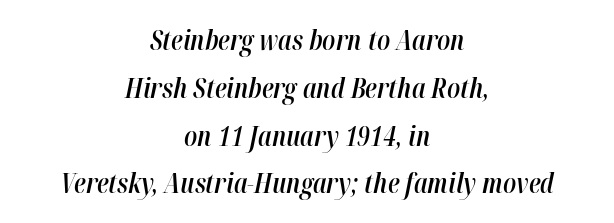
The image shows 27 px text type, italic (leaning right); set centered, line spacing 1.77x, normal letter spacing, not underlined.
